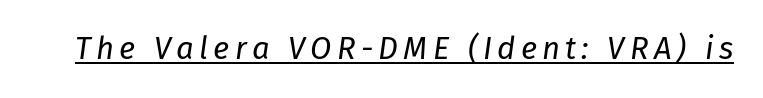
The image shows 31 px regular-weight type, italic (leaning right); set underlined; low stroke contrast and a medium x-height.
